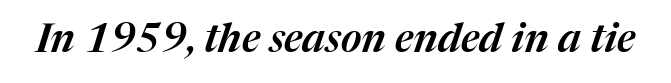
{"italic": "yes", "lean": "right", "slant_degrees": 17, "width": "normal", "stroke_contrast": "medium", "x_height": "medium", "monospaced": "no", "underline": "no", "letter_spacing": "normal", "letter_spacing_em": 0.0, "glyph_px": 40}
